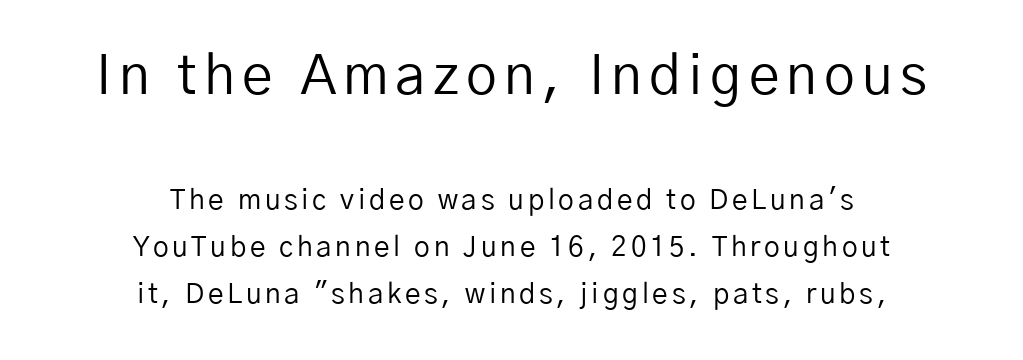
Q: Is the text bold? A: No.
Q: Is the text italic (slanted)? A: No, it is upright.
Q: Is the typeface a serif or a sans-serif typeface? A: Sans-serif.
Q: Is the text underlined? A: No.
Q: How is the paragraph aligned? A: Centered.
Q: Is the spacing between lines tight, normal or loose? A: Normal.
Q: Which block of text is set in a larger size, the first (top) or the second (bottom)? A: The first (top) one.
Q: Width (condensed, normal, or wide)? A: Normal.
Q: Stroke contrast? A: Low.
Q: x-height? A: Medium.
Q: Monospaced? A: No.
